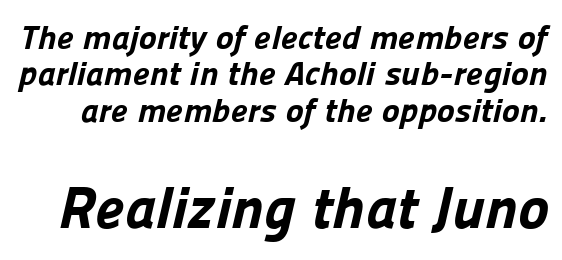
Looks like regular typesetting: each glyph gets only the width it needs. Just letters on the line, the space beneath them empty. You could call the tracking neutral — neither tight nor loose. On the weight axis this lands at bold, roughly 700.
